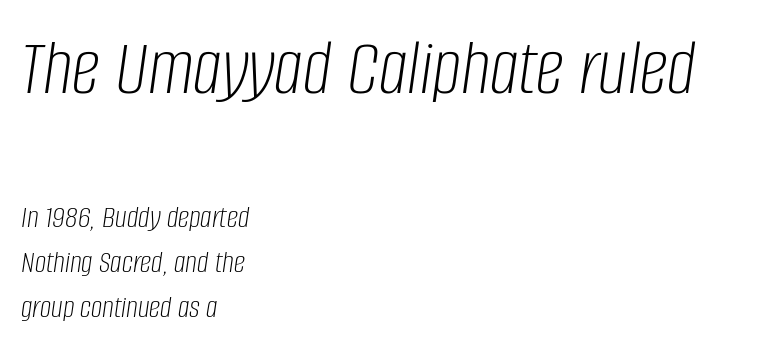
The gap between lines stays unmarked. Of the two passages, the one on top uses the larger point size. How are the letters spaced? Ordinarily, with no added tracking. Compared with a typical body face, this is equally light or lighter still.
